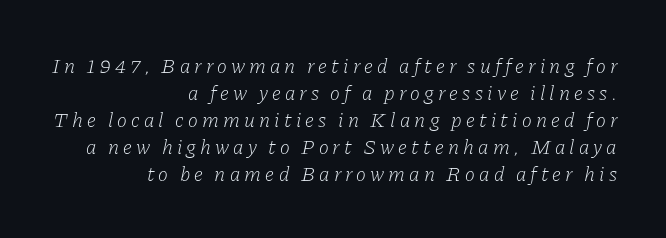
{"italic": "yes", "lean": "right", "slant_degrees": 11, "bold": "no", "underline": "no", "align": "right", "line_spacing": "normal", "line_spacing_ratio": 1.29, "letter_spacing": "wide", "letter_spacing_em": 0.2, "glyph_px": 21}
